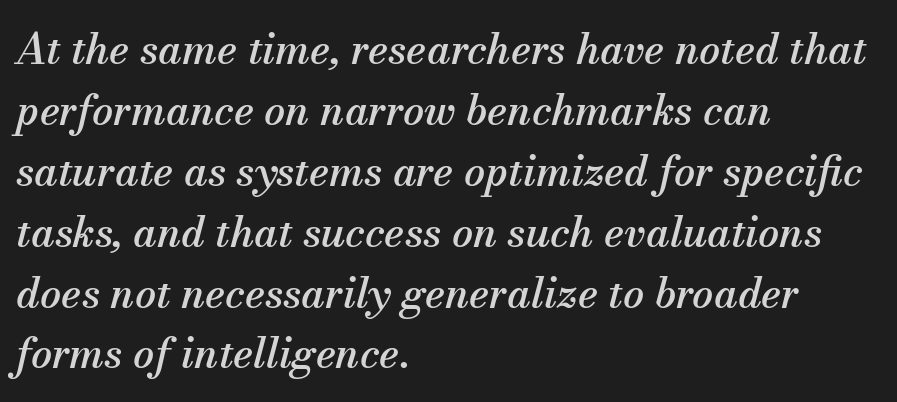
The image shows 42 px serif type, italic (leaning right); set left-aligned, normal line spacing (1.45x), normal letter spacing, not underlined; medium stroke contrast and a small x-height.
